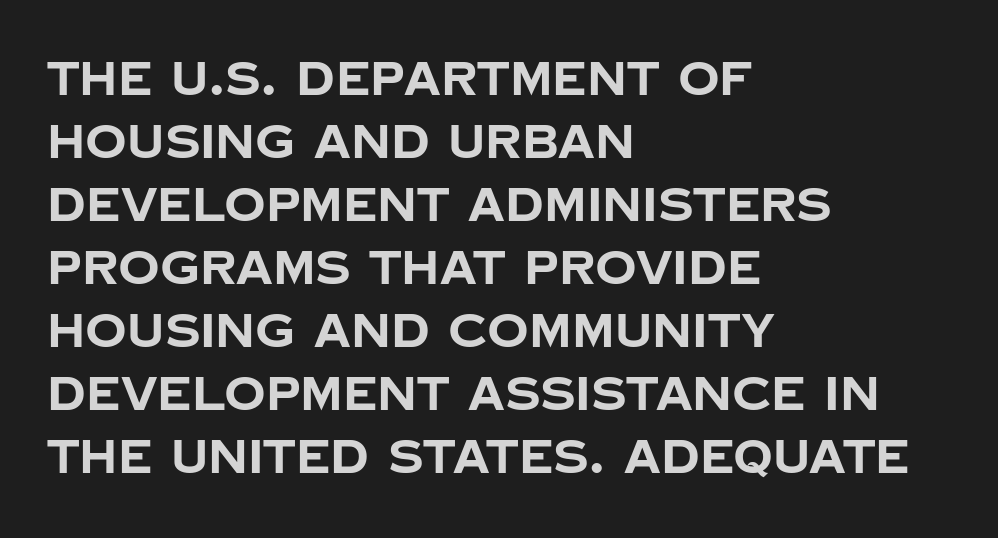
{"serif": "no", "italic": "no", "bold": "yes", "weight": "bold", "width": "normal", "stroke_contrast": "low", "x_height": "large", "monospaced": "no", "underline": "no", "align": "left", "line_spacing": "normal", "line_spacing_ratio": 1.37, "letter_spacing": "normal", "letter_spacing_em": 0.0, "glyph_px": 46}
